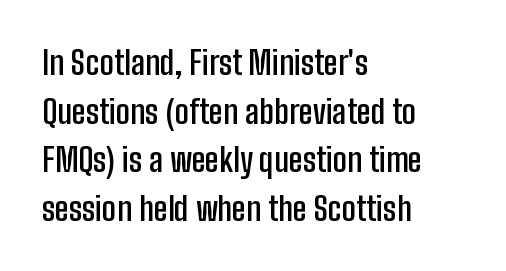
The image shows 33 px semibold, condensed sans-serif type, upright; set left-aligned, normal line spacing (1.47x), normal letter spacing, not underlined; low stroke contrast and a medium x-height.
